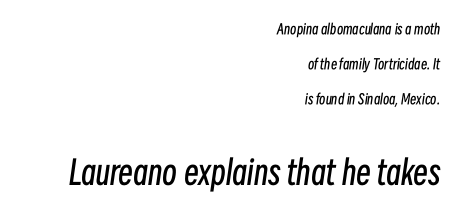
The letterforms sit shoulder to shoulder at normal distance. The face looks like a standard text weight, possibly lighter. In CSS terms this would be text-align: right. The gap between lines stays unmarked.
